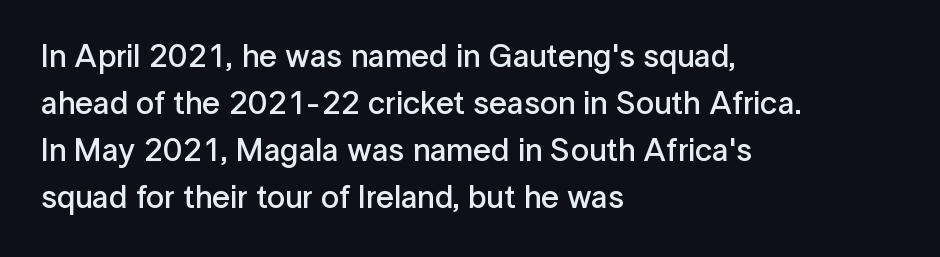
The image shows 32 px semibold sans-serif type, upright; set left-aligned, normal line spacing (1.47x), normal letter spacing, not underlined; low stroke contrast and a medium x-height.
